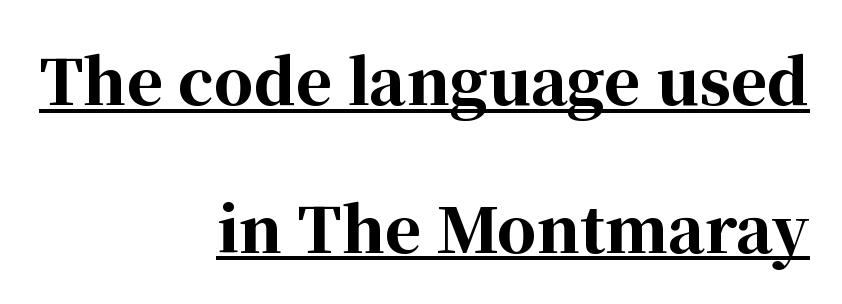
The typesetter has applied underlining to the passage shown. The passage shown stacks its lines with a broad gap. This rendering employs a face with finishing strokes, i.e., a serif. Notice how the stems are strictly vertical — no italics here. The rendering uses a bold face; every stroke is thick and dark.
